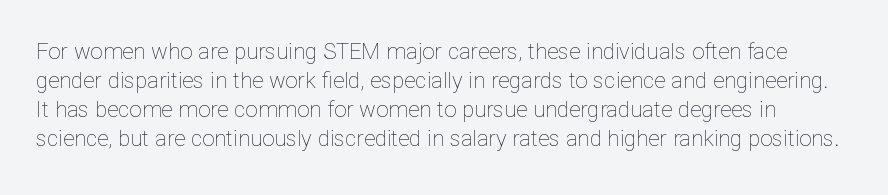
It's the straight-up-and-down kind of type. Only glyphs here, with clear space below each row. What stands out about the letter spacing? Nothing — it is the standard amount. Stem width sits at or under what a default text font uses.
